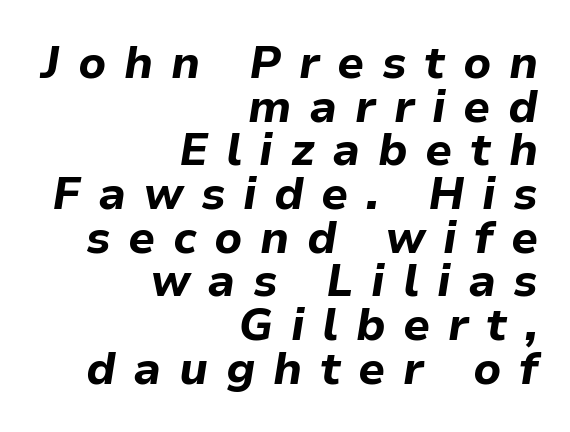
Q: Is the text bold? A: Yes.
Q: Is the text italic (slanted)? A: Yes, it leans right by about 9 degrees.
Q: Is the text underlined? A: No.
Q: How is the paragraph aligned? A: Right-aligned.
Q: Is the spacing between letters normal or unusually wide? A: Unusually wide.
Q: Is the spacing between lines tight, normal or loose? A: Tight.
Q: Width (condensed, normal, or wide)? A: Normal.
Q: Stroke contrast? A: Low.
Q: x-height? A: Medium.
Q: Monospaced? A: No.
